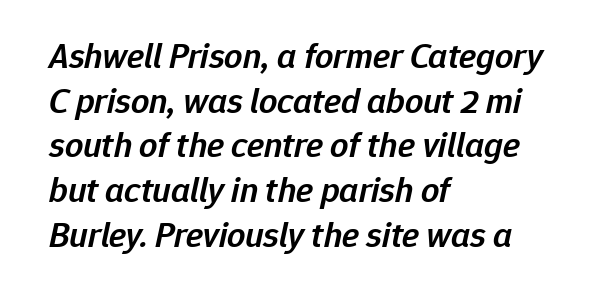
The image shows 36 px semibold type, italic (leaning right); set left-aligned, line spacing 1.24x, normal letter spacing, not underlined; low stroke contrast and a medium x-height.
